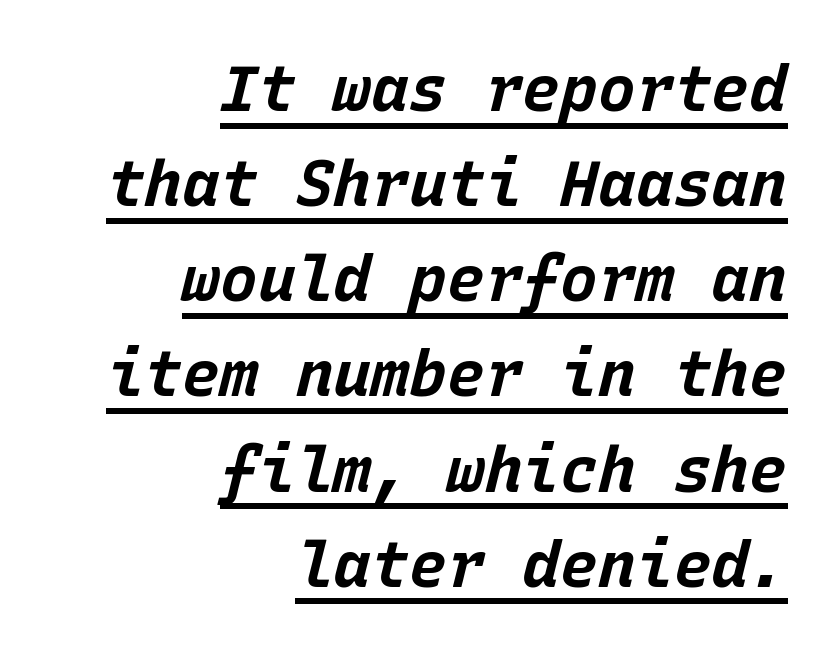
The image shows 63 px bold type, italic (leaning right), monospaced; set right-aligned, normal line spacing (1.51x), normal letter spacing, underlined; low stroke contrast and a large x-height.
